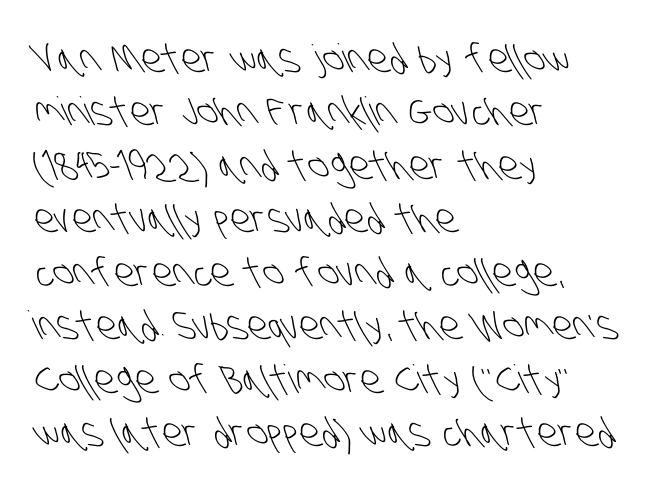
{"serif": "no", "bold": "no", "weight": "light", "width": "condensed", "stroke_contrast": "low", "x_height": "large", "monospaced": "no", "underline": "no", "align": "left", "line_spacing": "normal", "line_spacing_ratio": 1.37, "letter_spacing": "normal", "letter_spacing_em": 0.0, "glyph_px": 39}
